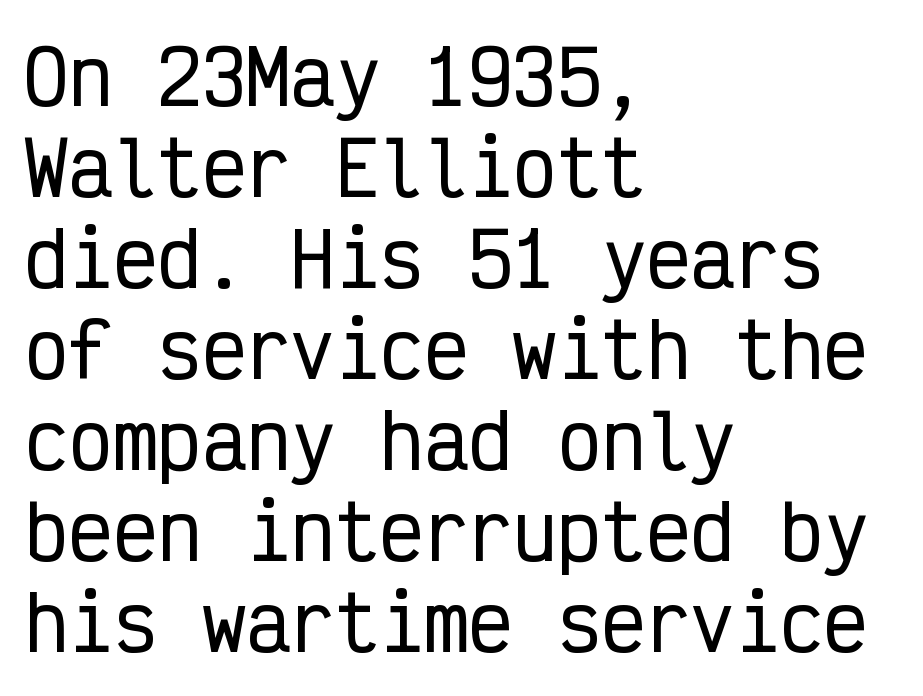
{"serif": "no", "italic": "no", "width": "condensed", "stroke_contrast": "low", "x_height": "medium", "monospaced": "yes", "underline": "no", "align": "left", "line_spacing_ratio": 1.23, "letter_spacing": "normal", "letter_spacing_em": 0.0, "glyph_px": 74}
